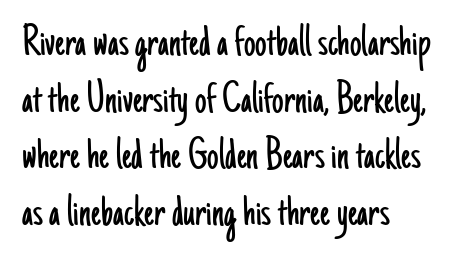
The image shows 46 px light, condensed sans-serif type, upright; set left-aligned, line spacing 1.23x, normal letter spacing, not underlined; low stroke contrast and a small x-height.
